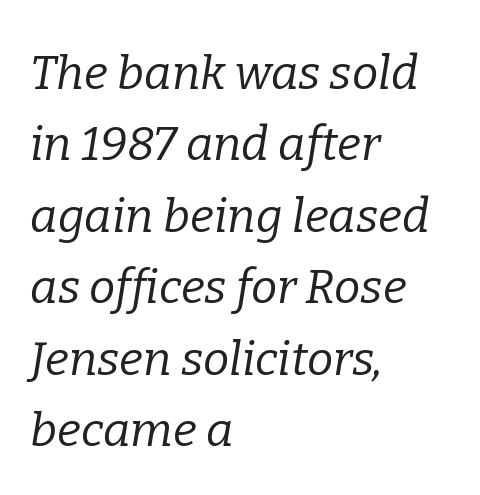
The image shows 47 px regular-weight serif type, italic (leaning right); set left-aligned, normal line spacing (1.52x), normal letter spacing, not underlined; low stroke contrast and a medium x-height.
